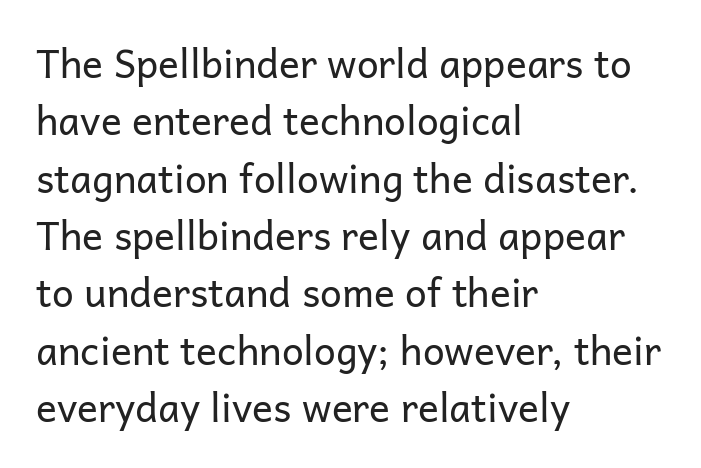
Q: Is the text bold? A: No.
Q: Is the text italic (slanted)? A: No, it is upright.
Q: Is the typeface a serif or a sans-serif typeface? A: Sans-serif.
Q: Is the text underlined? A: No.
Q: How is the paragraph aligned? A: Left-aligned.
Q: Is the spacing between letters normal or unusually wide? A: Normal.
Q: Is the spacing between lines tight, normal or loose? A: Normal.
Q: Width (condensed, normal, or wide)? A: Normal.
Q: Stroke contrast? A: Low.
Q: x-height? A: Medium.
Q: Monospaced? A: No.
